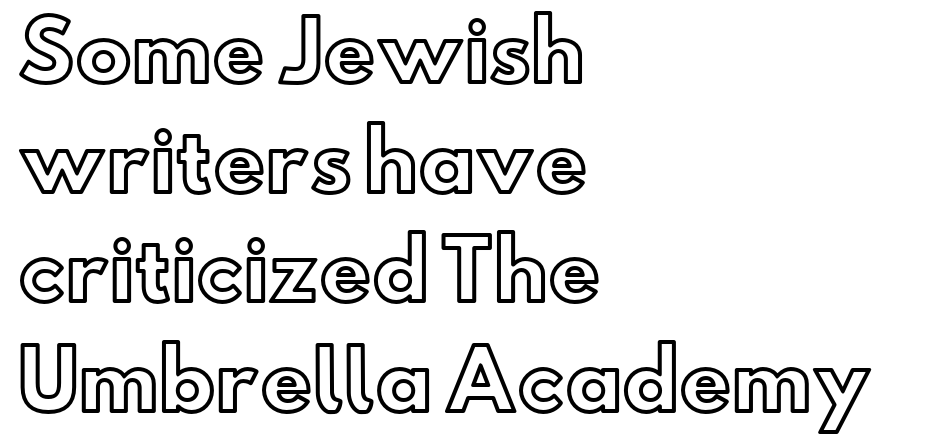
This rendering features lettering with no underline. Think of a printed novel: that variable character pitch is what you see here. This rendering uses left alignment, leaving the right contour irregular. The type sits square on the baseline with zero lean. Quick note: interline space is typical. Standard letterfit; no display-style spreading of the glyphs.
